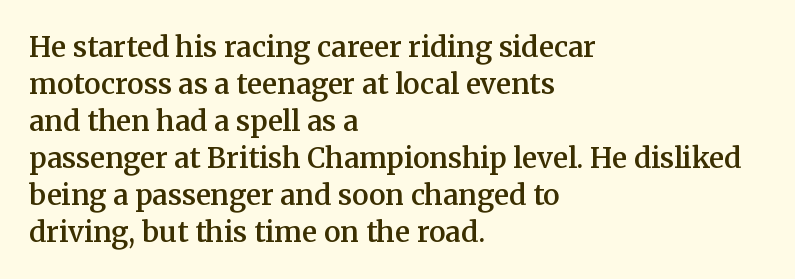
{"serif": "yes", "italic": "no", "bold": "semi", "weight": "semibold", "width": "normal", "stroke_contrast": "medium", "x_height": "medium", "monospaced": "no", "underline": "no", "align": "left", "line_spacing": "normal", "line_spacing_ratio": 1.32, "letter_spacing": "normal", "letter_spacing_em": 0.0, "glyph_px": 28}
